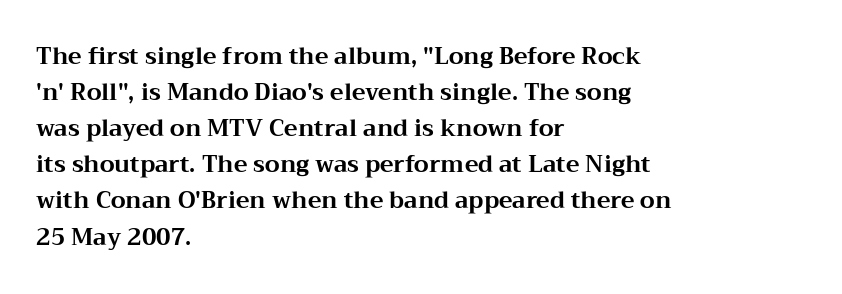
Notice how descenders clear the ascenders below comfortably — that's standard leading. The sample has been set heavy, in full bold. Italic? Not at all — the glyphs are vertical. A bare baseline throughout the passage. The rag falls on the right side of this text block. Inter-character spacing is left at the font's built-in metrics.
